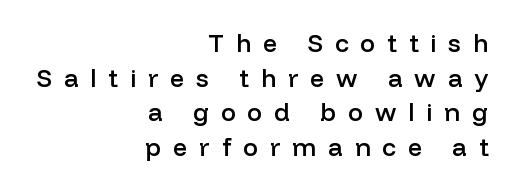
The image shows 25 px text type, upright; set right-aligned, normal line spacing (1.39x), unusually wide letter spacing (+0.48 em), not underlined.
